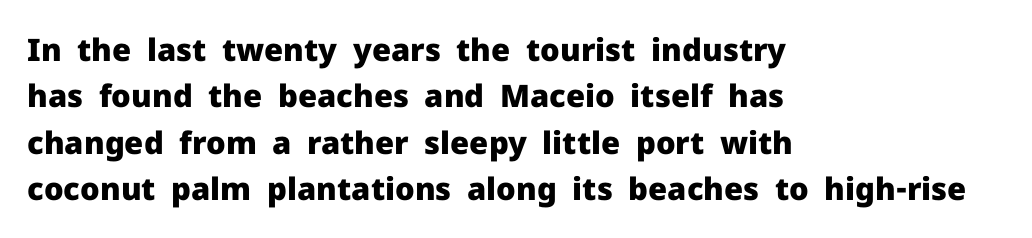
{"serif": "no", "italic": "no", "bold": "yes", "weight": "heavy", "width": "normal", "stroke_contrast": "low", "x_height": "medium", "monospaced": "no", "underline": "no", "align": "left", "line_spacing": "normal", "line_spacing_ratio": 1.5, "letter_spacing": "normal", "letter_spacing_em": 0.0, "glyph_px": 31}
